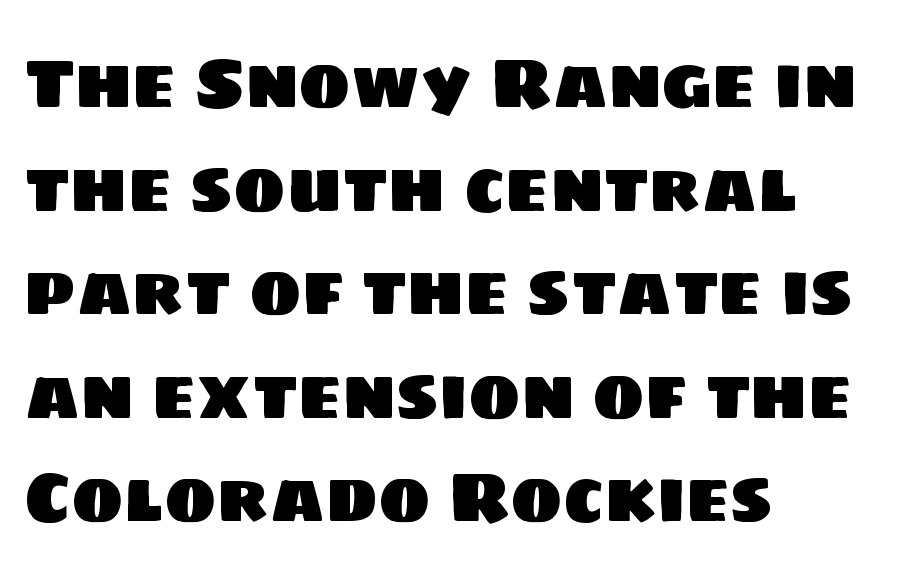
{"serif": "no", "width": "normal", "stroke_contrast": "low", "x_height": "large", "monospaced": "no", "underline": "no", "align": "left", "line_spacing": "normal", "line_spacing_ratio": 1.48, "letter_spacing": "normal", "letter_spacing_em": 0.0, "glyph_px": 70}
